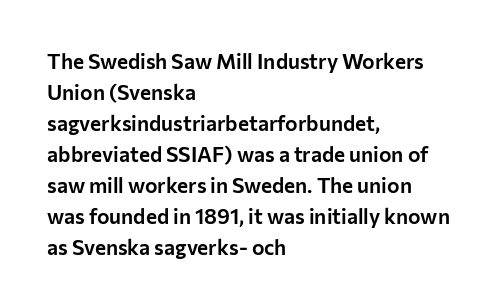
The image shows 21 px text type, upright; set left-aligned, normal line spacing (1.48x), normal letter spacing, not underlined.
